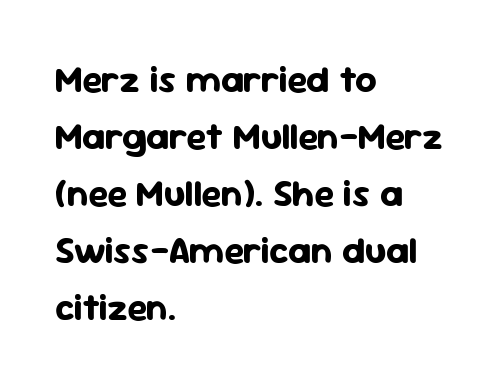
The image shows 37 px bold sans-serif type, upright; set left-aligned, normal line spacing (1.54x), normal letter spacing, not underlined; low stroke contrast and a medium x-height.
